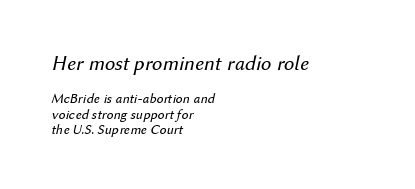
Weight: in the light-to-regular range. These lines were composed using italics. Caption: upper text group enlarged, lower text group reduced. Baseline-to-baseline distance is barely more than the letter height. The horizontal fit of the characters is conventional and even. Each line starts at the same left margin while the right side varies.
